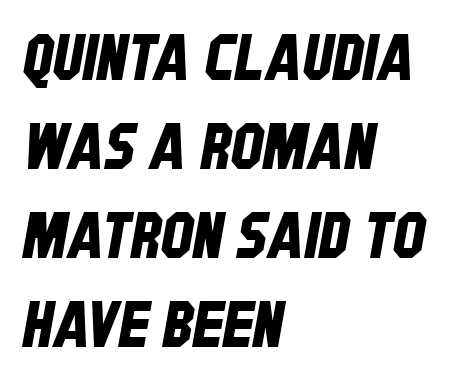
The image shows 64 px condensed sans-serif type; set left-aligned, normal line spacing (1.39x), normal letter spacing, not underlined; low stroke contrast and a large x-height.
